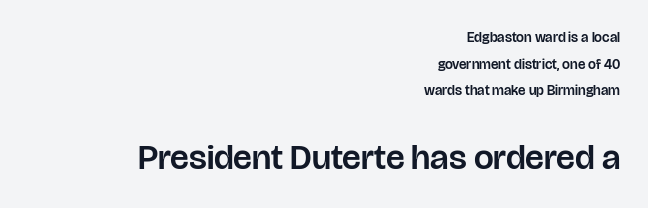
Q: Is the text italic (slanted)? A: No, it is upright.
Q: Is the typeface a serif or a sans-serif typeface? A: Sans-serif.
Q: Is the text underlined? A: No.
Q: How is the paragraph aligned? A: Right-aligned.
Q: Is the spacing between letters normal or unusually wide? A: Normal.
Q: Is the spacing between lines tight, normal or loose? A: Loose.
Q: Which block of text is set in a larger size, the first (top) or the second (bottom)? A: The second (bottom) one.
Q: Width (condensed, normal, or wide)? A: Normal.
Q: Stroke contrast? A: Low.
Q: x-height? A: Large.
Q: Monospaced? A: No.
